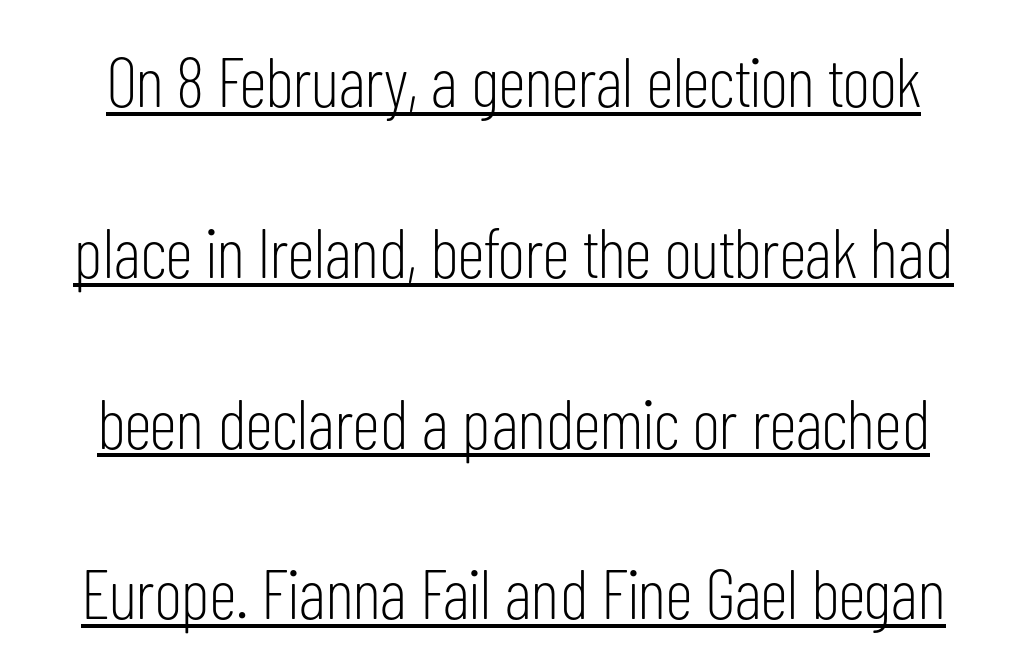
Q: Is the text bold? A: No.
Q: Is the text italic (slanted)? A: No, it is upright.
Q: Is the typeface a serif or a sans-serif typeface? A: Sans-serif.
Q: Is the text underlined? A: Yes.
Q: Is the spacing between letters normal or unusually wide? A: Normal.
Q: Is the spacing between lines tight, normal or loose? A: Loose.
Q: Width (condensed, normal, or wide)? A: Condensed.
Q: Stroke contrast? A: Low.
Q: x-height? A: Medium.
Q: Monospaced? A: No.
